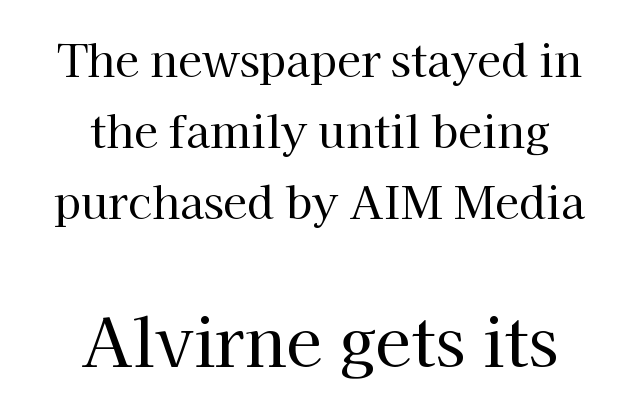
The tracking reads as untouched default to a designer's eye. Posture: vertical. Both edges are ragged and mirror each other, which tells us the setting is centered. Typographically, this falls in the serif category. The weight tops out at a normal text grade.
